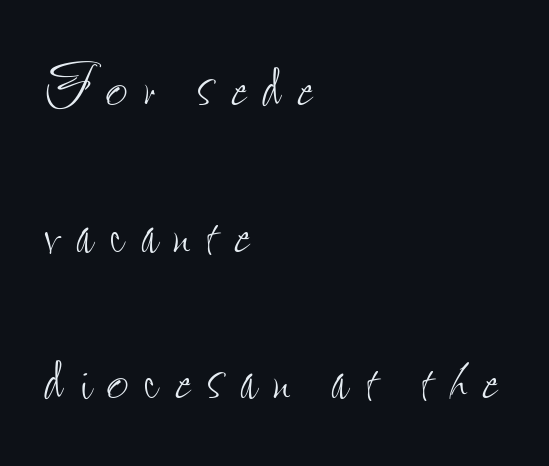
The image shows 76 px thin, condensed type; set left-aligned, loose line spacing (1.93x), unusually wide letter spacing (+0.21 em), not underlined; low stroke contrast and a small x-height.
